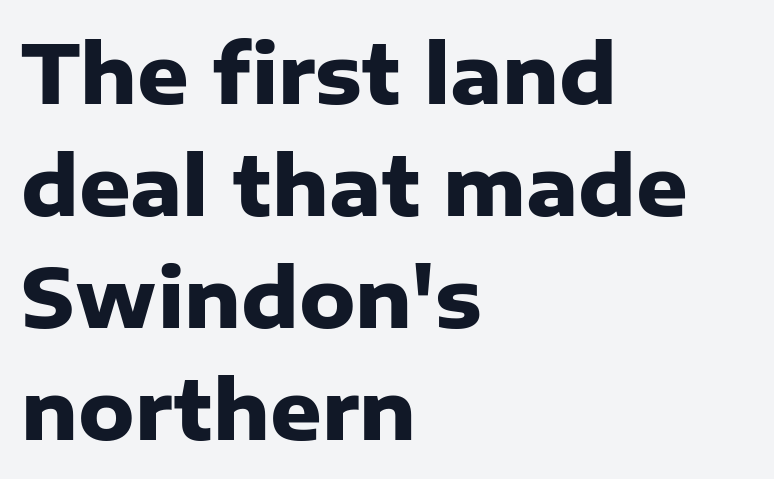
{"serif": "no", "italic": "no", "bold": "yes", "weight": "heavy", "width": "normal", "stroke_contrast": "low", "x_height": "medium", "monospaced": "no", "underline": "no", "align": "left", "line_spacing": "normal", "line_spacing_ratio": 1.4, "letter_spacing": "normal", "letter_spacing_em": 0.0, "glyph_px": 80}
